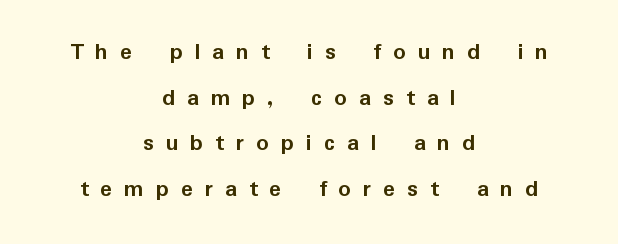
Q: Is the text bold? A: Yes.
Q: Is the text italic (slanted)? A: No, it is upright.
Q: Is the text underlined? A: No.
Q: How is the paragraph aligned? A: Centered.
Q: Is the spacing between letters normal or unusually wide? A: Unusually wide.
